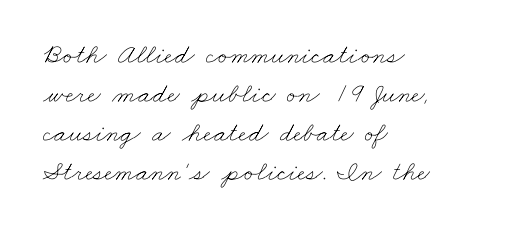
Horizontal alignment here is leftward, the default for most running prose. Summary of weight: not heavy and not bold. Anything drawn beneath the words? Only blank space. These lines are rendered in a variable-pitch font. How would I describe the line gaps? Plain and ordinary. These lines keep a tight, regular rhythm from letter to letter.
